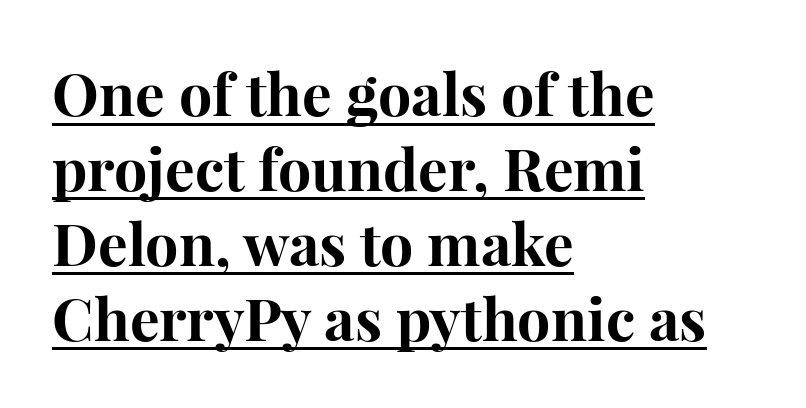
This block has exactly the height ordinary leading produces. Caption: bold face, heavy strokes. Notice how the passage keeps a crisp vertical edge on the left only. Looks like regular typesetting: each glyph gets only the width it needs. What stands out about the letter spacing? Nothing — it is the standard amount. Letterform terminals end in serifs throughout the passage.
